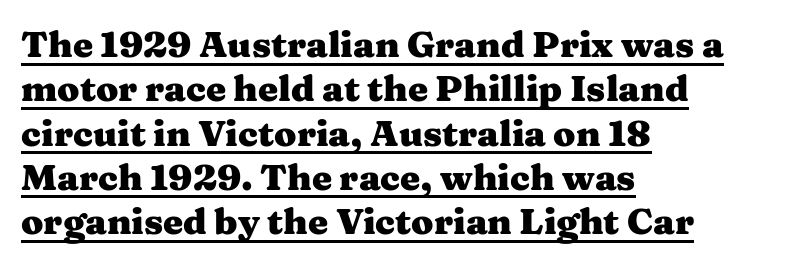
{"serif": "yes", "italic": "no", "bold": "yes", "weight": "heavy", "width": "wide", "stroke_contrast": "medium", "x_height": "medium", "monospaced": "no", "underline": "yes", "align": "left", "line_spacing_ratio": 1.23, "letter_spacing": "normal", "letter_spacing_em": 0.0, "glyph_px": 36}
